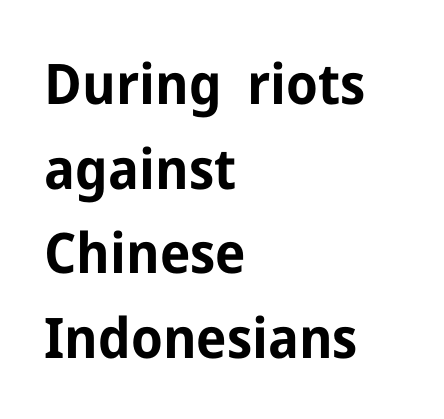
{"serif": "no", "italic": "no", "bold": "yes", "weight": "bold", "width": "normal", "stroke_contrast": "low", "x_height": "medium", "monospaced": "no", "underline": "no", "align": "left", "line_spacing": "normal", "line_spacing_ratio": 1.51, "letter_spacing": "normal", "letter_spacing_em": 0.0, "glyph_px": 56}
